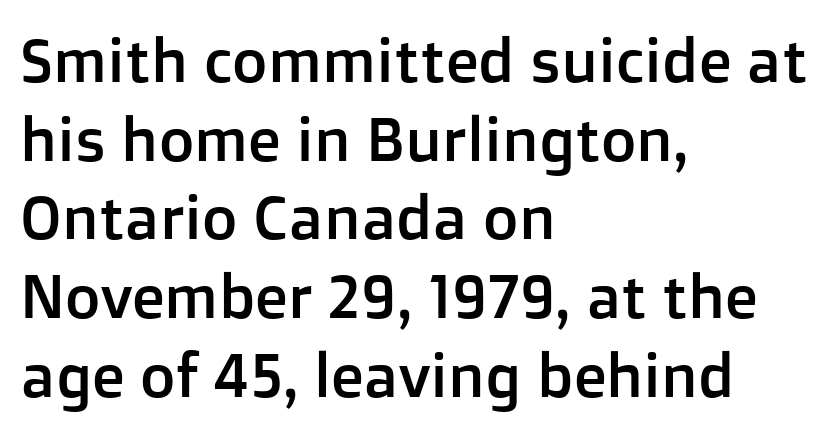
Q: Is the text italic (slanted)? A: No, it is upright.
Q: Is the typeface a serif or a sans-serif typeface? A: Sans-serif.
Q: Is the text underlined? A: No.
Q: How is the paragraph aligned? A: Left-aligned.
Q: Is the spacing between letters normal or unusually wide? A: Normal.
Q: Is the spacing between lines tight, normal or loose? A: Normal.
Q: Width (condensed, normal, or wide)? A: Normal.
Q: Stroke contrast? A: Low.
Q: x-height? A: Medium.
Q: Monospaced? A: No.
